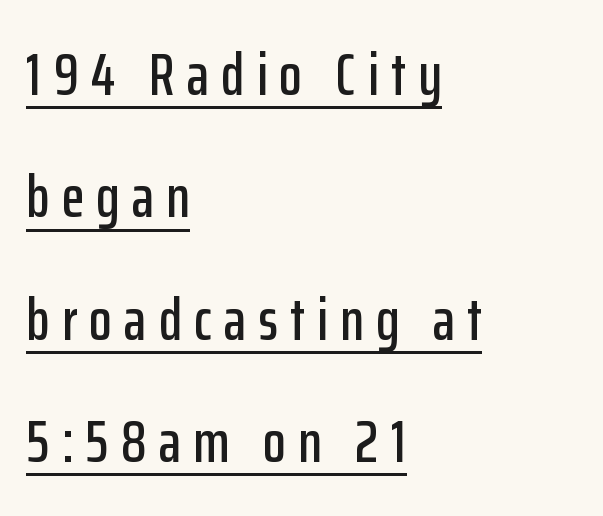
Posture: straight, roman, zero tilt. The face used here is a sans, in the tradition of grotesques and geometrics. Teacher's note: observe the even left margin — that is flush-left alignment. Spacing between characters has been opened up far beyond the box default. Varying glyph widths throughout — classic text-font behaviour. Regarding leading, the lines here are spaced well apart.
